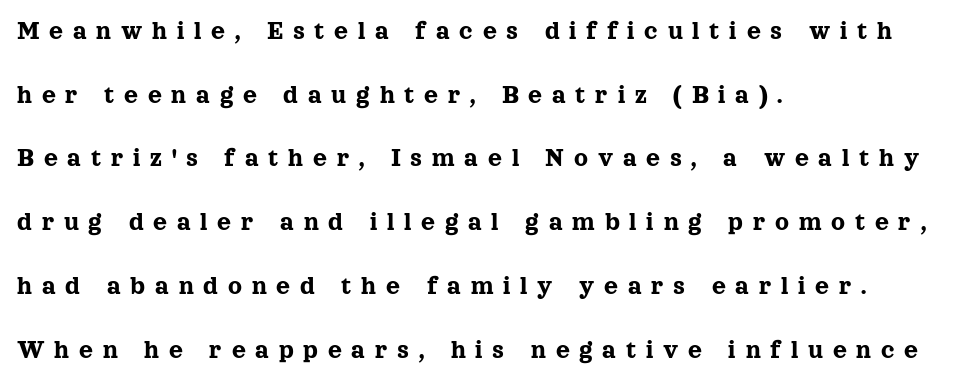
{"italic": "no", "underline": "no", "align": "left", "line_spacing": "loose", "line_spacing_ratio": 2.36, "letter_spacing": "wide", "letter_spacing_em": 0.36, "glyph_px": 27}
